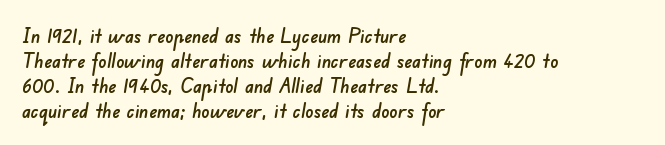
The image shows 20 px text type; set left-aligned, normal line spacing (1.25x), normal letter spacing, not underlined.
